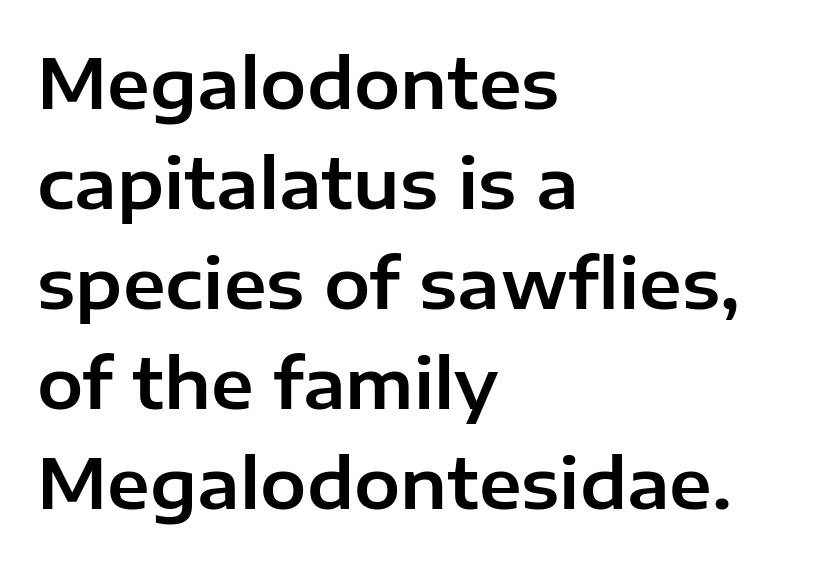
The image shows 69 px sans-serif type, upright; set left-aligned, normal line spacing (1.45x), normal letter spacing, not underlined; low stroke contrast and a medium x-height.
